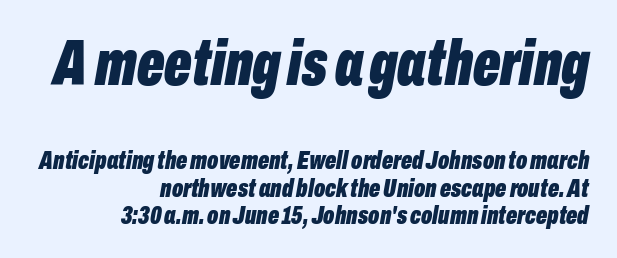
The image shows 64 px bold, condensed type, italic (leaning right); set right-aligned, tight line spacing (1.05x), normal letter spacing, not underlined; the first (top) block is 2.46x larger; low stroke contrast and a medium x-height.
